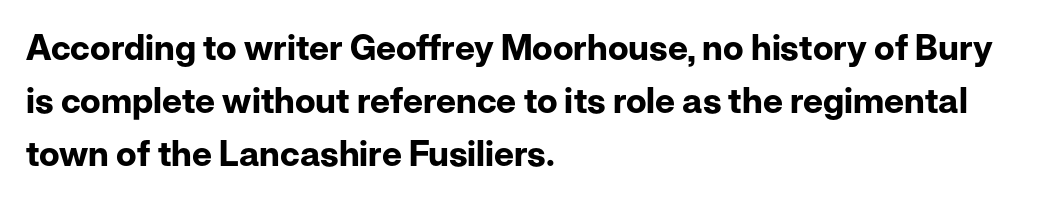
The image shows 35 px bold sans-serif type, upright; set left-aligned, normal line spacing (1.51x), normal letter spacing, not underlined; low stroke contrast and a medium x-height.
